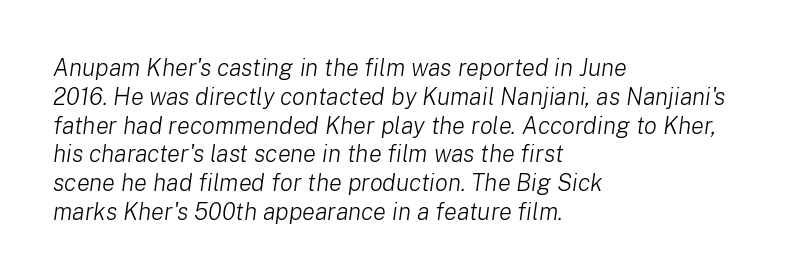
{"italic": "yes", "lean": "right", "slant_degrees": 8, "bold": "no", "underline": "no", "align": "left", "line_spacing_ratio": 1.2, "letter_spacing": "normal", "letter_spacing_em": 0.0, "glyph_px": 24}
